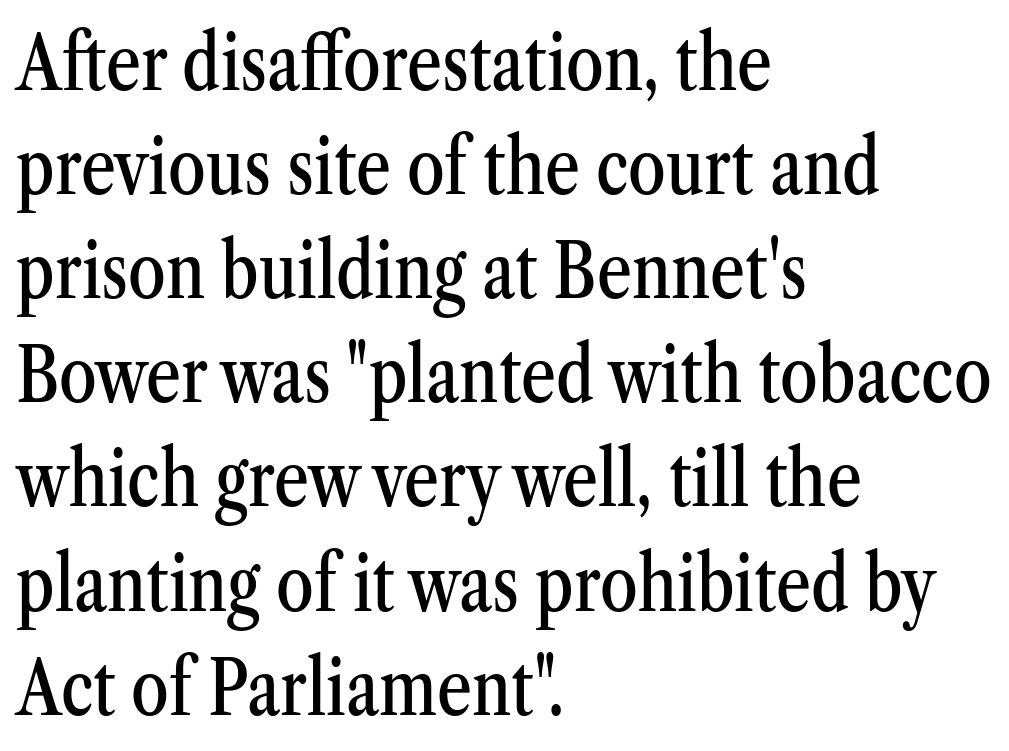
Q: Is the text italic (slanted)? A: No, it is upright.
Q: Is the typeface a serif or a sans-serif typeface? A: Serif.
Q: Is the text underlined? A: No.
Q: How is the paragraph aligned? A: Left-aligned.
Q: Is the spacing between letters normal or unusually wide? A: Normal.
Q: Is the spacing between lines tight, normal or loose? A: Normal.
Q: Width (condensed, normal, or wide)? A: Condensed.
Q: Stroke contrast? A: Medium.
Q: x-height? A: Medium.
Q: Monospaced? A: No.
